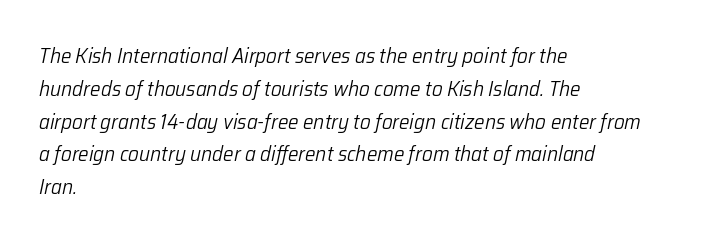
{"italic": "yes", "lean": "right", "slant_degrees": 12, "bold": "no", "underline": "no", "align": "left", "line_spacing": "normal", "line_spacing_ratio": 1.56, "letter_spacing": "normal", "letter_spacing_em": 0.0, "glyph_px": 21}
